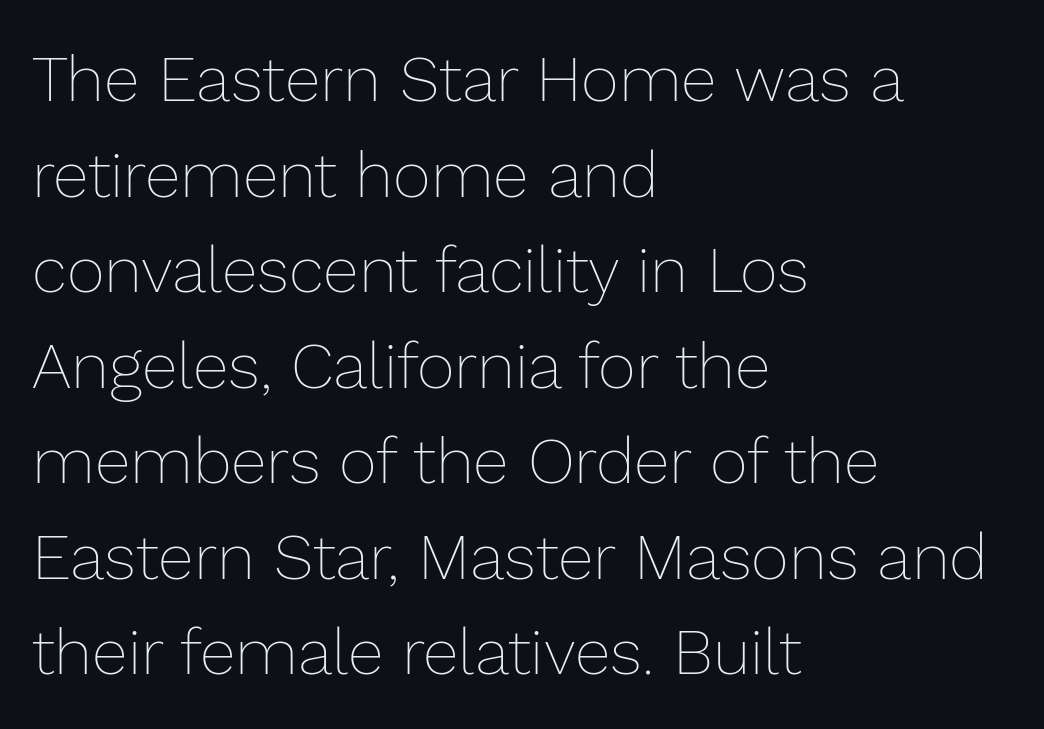
The image shows 65 px thin type, upright; set left-aligned, normal line spacing (1.47x), normal letter spacing, not underlined; low stroke contrast and a medium x-height.
